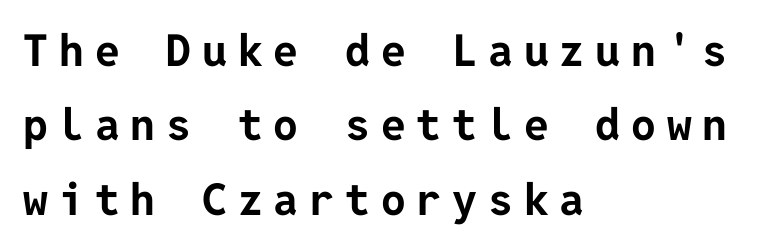
Q: Is the text bold? A: Yes.
Q: Is the text italic (slanted)? A: No, it is upright.
Q: Is the typeface a serif or a sans-serif typeface? A: Sans-serif.
Q: Is the text underlined? A: No.
Q: How is the paragraph aligned? A: Left-aligned.
Q: Is the spacing between letters normal or unusually wide? A: Unusually wide.
Q: Is the spacing between lines tight, normal or loose? A: Normal.
Q: Width (condensed, normal, or wide)? A: Normal.
Q: Stroke contrast? A: Low.
Q: x-height? A: Medium.
